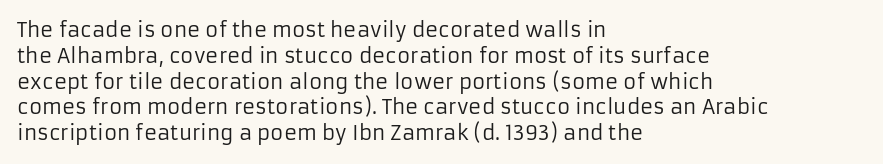
{"italic": "no", "bold": "no", "underline": "no", "align": "left", "line_spacing": "normal", "line_spacing_ratio": 1.29, "letter_spacing": "normal", "letter_spacing_em": 0.0, "glyph_px": 20}
